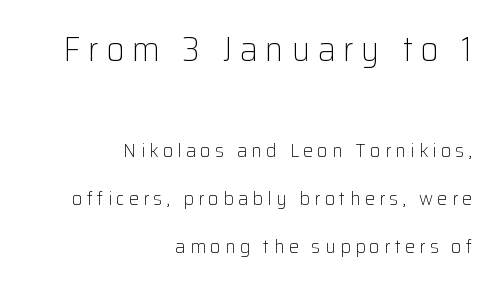
The image shows 35 px light sans-serif type, upright; set right-aligned, loose line spacing (2.42x), unusually wide letter spacing (+0.22 em), not underlined; the first (top) block is 1.75x larger; low stroke contrast and a medium x-height.
